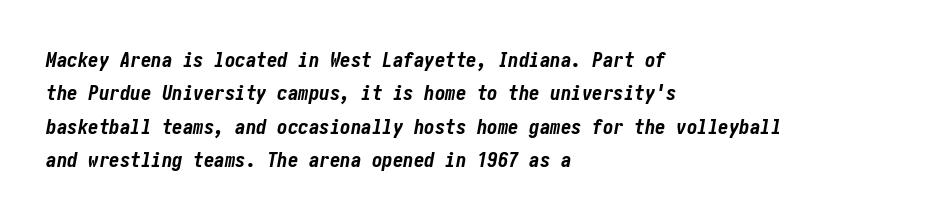
The image shows 21 px bold type, italic (leaning right); set left-aligned, normal line spacing (1.59x), normal letter spacing, not underlined.
